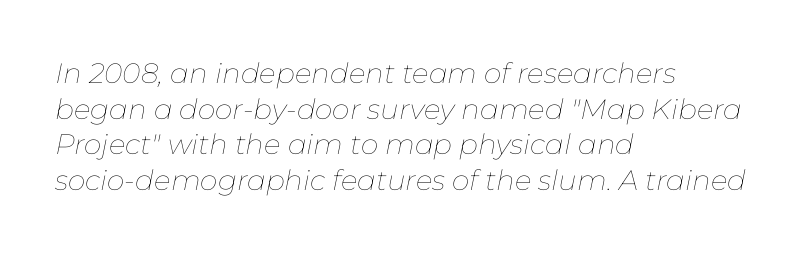
A typesetter would call this proportional, since set widths differ per character. Default kerning and tracking; the words read as compact shapes. Looking at the ascenders, they clearly lean. Vertical spacing — default.
